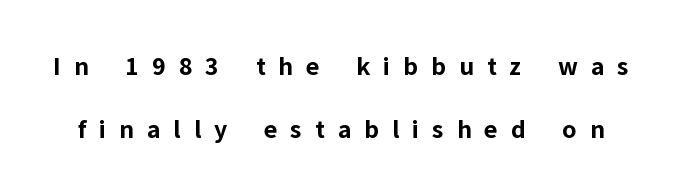
Q: Is the text bold? A: Yes.
Q: Is the text italic (slanted)? A: No, it is upright.
Q: Is the text underlined? A: No.
Q: Is the spacing between letters normal or unusually wide? A: Unusually wide.
Q: Is the spacing between lines tight, normal or loose? A: Loose.
